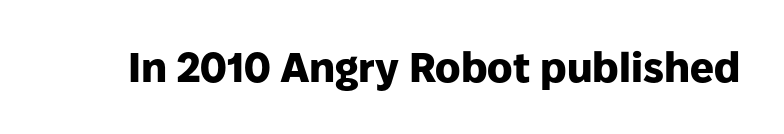
{"serif": "no", "italic": "no", "bold": "yes", "weight": "heavy", "width": "normal", "stroke_contrast": "low", "x_height": "medium", "monospaced": "no", "underline": "no", "letter_spacing": "normal", "letter_spacing_em": 0.0, "glyph_px": 42}
